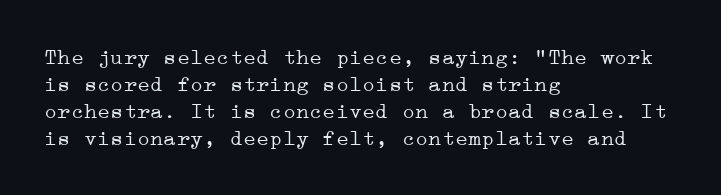
Beneath every word, the page is bare. The lettering holds an erect, upright posture throughout. Caption: face not bold, strokes unweighted. The gaps between neighbouring characters are ordinary and unremarkable.
